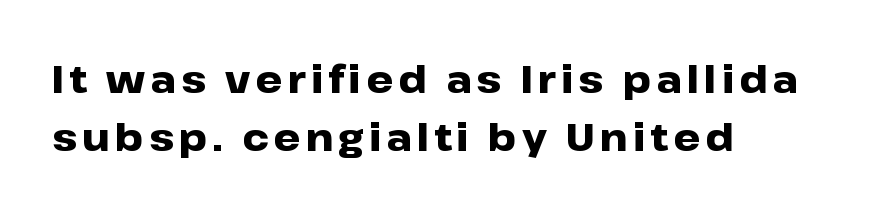
Q: Is the text bold? A: Yes.
Q: Is the text italic (slanted)? A: No, it is upright.
Q: Is the typeface a serif or a sans-serif typeface? A: Sans-serif.
Q: Is the text underlined? A: No.
Q: How is the paragraph aligned? A: Left-aligned.
Q: Is the spacing between lines tight, normal or loose? A: Normal.
Q: Width (condensed, normal, or wide)? A: Wide.
Q: Stroke contrast? A: Low.
Q: x-height? A: Medium.
Q: Monospaced? A: No.
